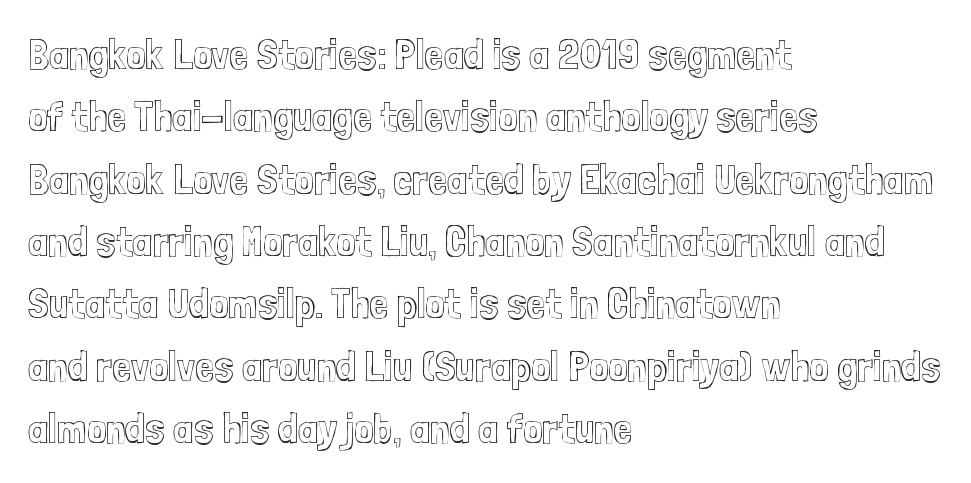
Does the leading feel generous? No, just average. Spacing verdict: proportional, widths tailored to each character. Caption: standard tracking, unaltered. Nope, not italic — everything's standing straight. The area under the type is left untouched.
